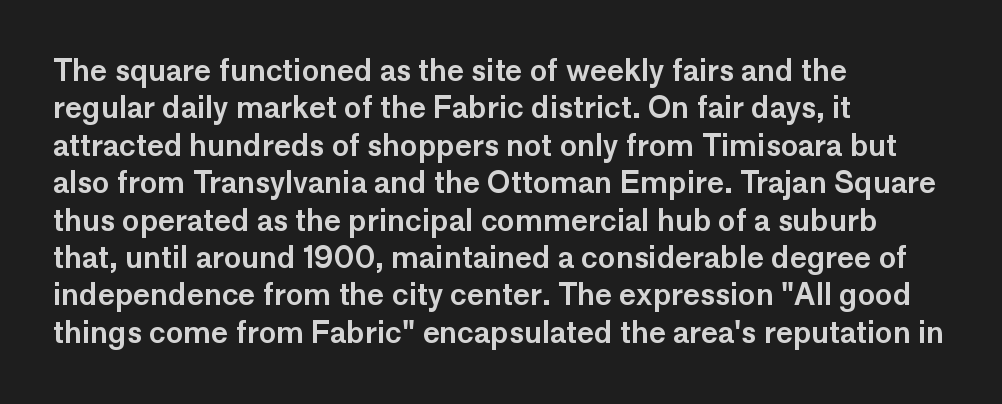
Q: Is the text italic (slanted)? A: No, it is upright.
Q: Is the typeface a serif or a sans-serif typeface? A: Sans-serif.
Q: Is the text underlined? A: No.
Q: How is the paragraph aligned? A: Left-aligned.
Q: Is the spacing between letters normal or unusually wide? A: Normal.
Q: Is the spacing between lines tight, normal or loose? A: Normal.
Q: Width (condensed, normal, or wide)? A: Normal.
Q: Stroke contrast? A: Low.
Q: x-height? A: Medium.
Q: Monospaced? A: No.
